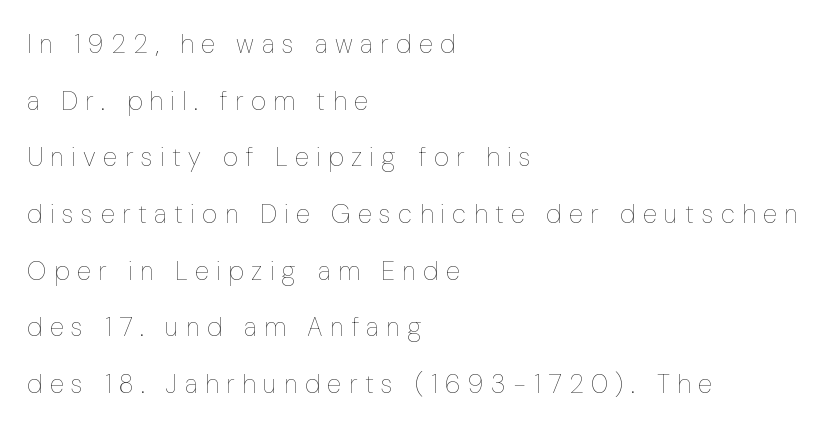
The image shows 26 px text type, upright; set left-aligned, loose line spacing (2.18x), unusually wide letter spacing (+0.29 em), not underlined.
